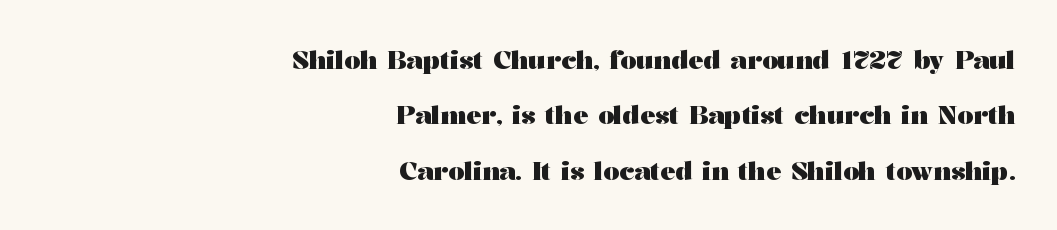
{"italic": "no", "bold": "yes", "underline": "no", "align": "right", "line_spacing": "loose", "line_spacing_ratio": 2.22, "letter_spacing": "normal", "letter_spacing_em": 0.0, "glyph_px": 25}
